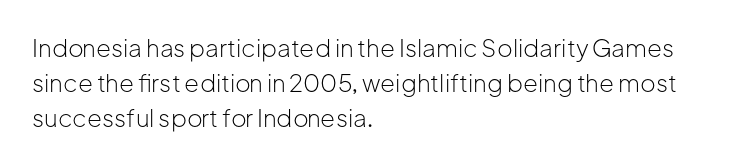
{"italic": "no", "bold": "no", "underline": "no", "align": "left", "line_spacing": "normal", "line_spacing_ratio": 1.45, "letter_spacing": "normal", "letter_spacing_em": 0.0, "glyph_px": 24}
